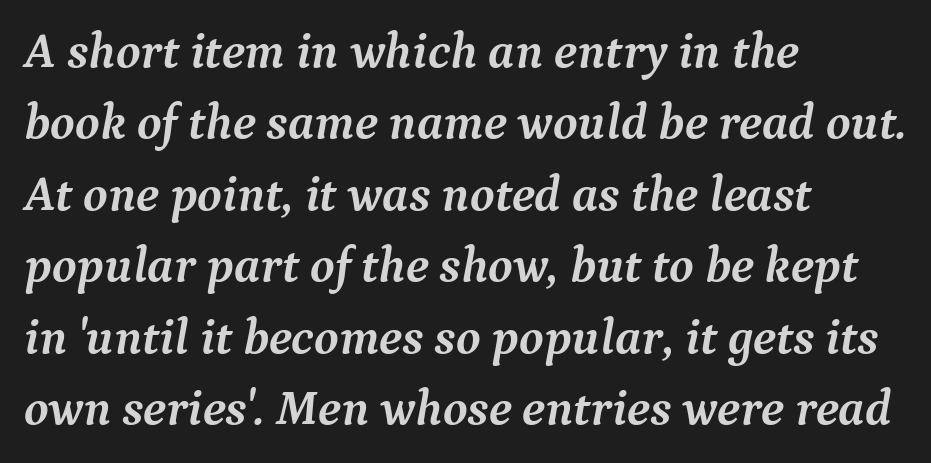
Q: Is the text bold? A: Yes.
Q: Is the text italic (slanted)? A: Yes, it leans right by about 9 degrees.
Q: Is the typeface a serif or a sans-serif typeface? A: Serif.
Q: Is the text underlined? A: No.
Q: How is the paragraph aligned? A: Left-aligned.
Q: Is the spacing between letters normal or unusually wide? A: Normal.
Q: Is the spacing between lines tight, normal or loose? A: Normal.
Q: Width (condensed, normal, or wide)? A: Normal.
Q: Stroke contrast? A: Medium.
Q: x-height? A: Medium.
Q: Monospaced? A: No.
